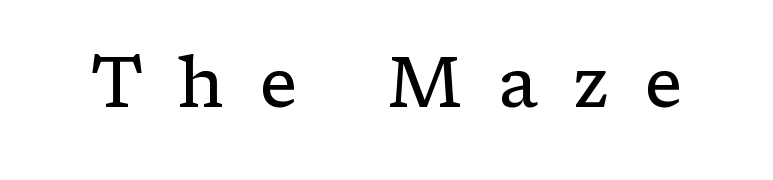
{"serif": "yes", "italic": "no", "bold": "no", "weight": "regular", "width": "normal", "stroke_contrast": "low", "x_height": "medium", "monospaced": "no", "underline": "no", "letter_spacing": "wide", "letter_spacing_em": 0.5, "glyph_px": 71}
